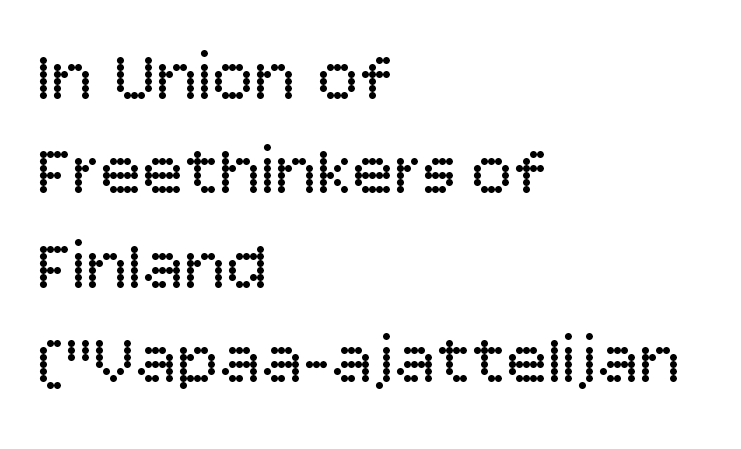
{"serif": "no", "italic": "no", "bold": "no", "weight": "regular", "width": "normal", "stroke_contrast": "low", "x_height": "large", "monospaced": "no", "underline": "no", "align": "left", "line_spacing": "normal", "line_spacing_ratio": 1.35, "letter_spacing": "normal", "letter_spacing_em": 0.0, "glyph_px": 70}
